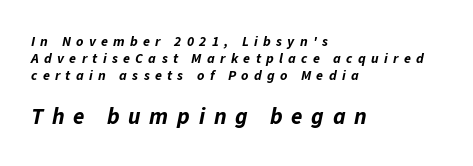
{"italic": "yes", "lean": "right", "slant_degrees": 11, "bold": "yes", "underline": "no", "align": "left", "line_spacing_ratio": 1.21, "letter_spacing": "wide", "letter_spacing_em": 0.38, "larger_block": "second", "size_ratio": 1.64, "glyph_px": 23}
